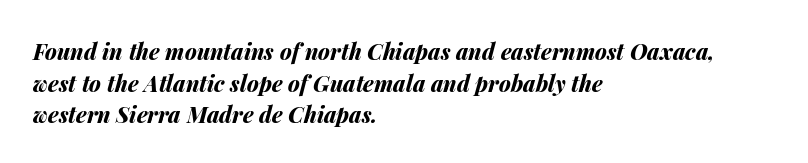
Q: Is the text bold? A: Yes.
Q: Is the text italic (slanted)? A: Yes, it leans right by about 14 degrees.
Q: Is the text underlined? A: No.
Q: How is the paragraph aligned? A: Left-aligned.
Q: Is the spacing between letters normal or unusually wide? A: Normal.
Q: Is the spacing between lines tight, normal or loose? A: Normal.
